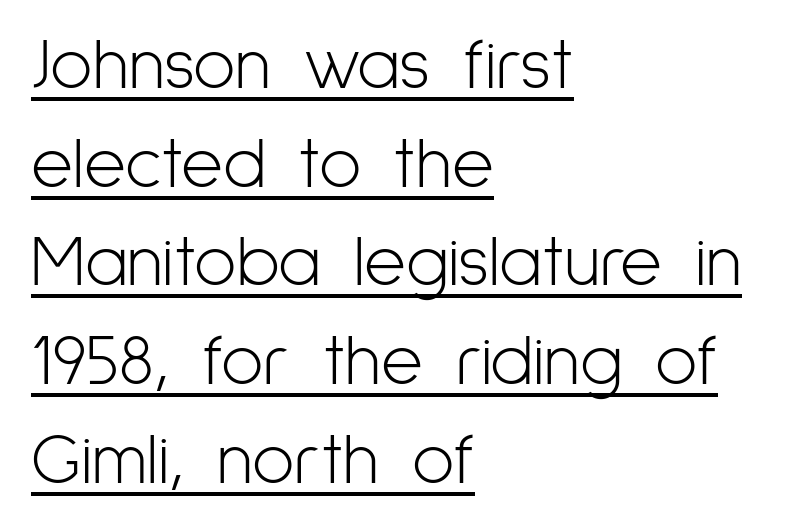
The image shows 72 px light, condensed sans-serif type, upright; set left-aligned, normal line spacing (1.37x), normal letter spacing, underlined; low stroke contrast and a medium x-height.
